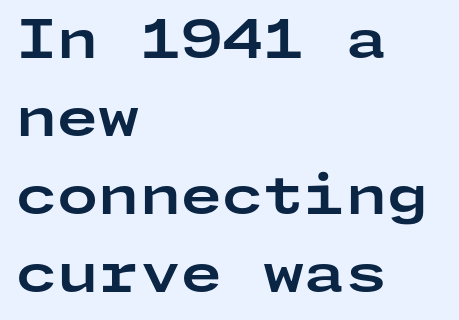
{"serif": "no", "italic": "no", "bold": "yes", "weight": "bold", "width": "wide", "stroke_contrast": "low", "x_height": "medium", "underline": "no", "align": "left", "line_spacing": "normal", "line_spacing_ratio": 1.47, "letter_spacing": "normal", "letter_spacing_em": 0.0, "glyph_px": 53}
